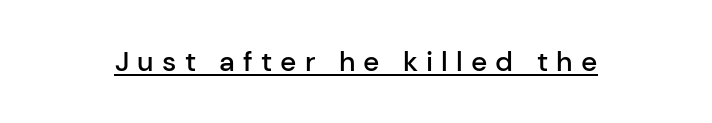
Does extra space separate the letters? Yes, quite a lot of it. Is the type bold? Partly — it's a semibold, heavier than regular but not fully bold. These lines are rendered in a variable-pitch font. The specimen reads as upright at a glance. This is underlined copy, the kind a proofreader might mark for attention. What kind of face is this? One without serifs — a sans.
